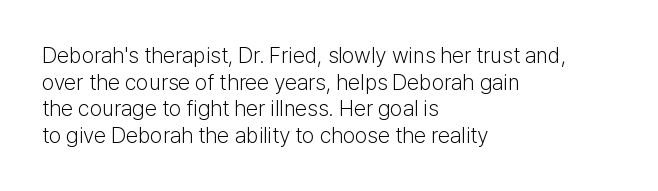
Q: Is the text bold? A: No.
Q: Is the text italic (slanted)? A: No, it is upright.
Q: Is the text underlined? A: No.
Q: How is the paragraph aligned? A: Left-aligned.
Q: Is the spacing between letters normal or unusually wide? A: Normal.
